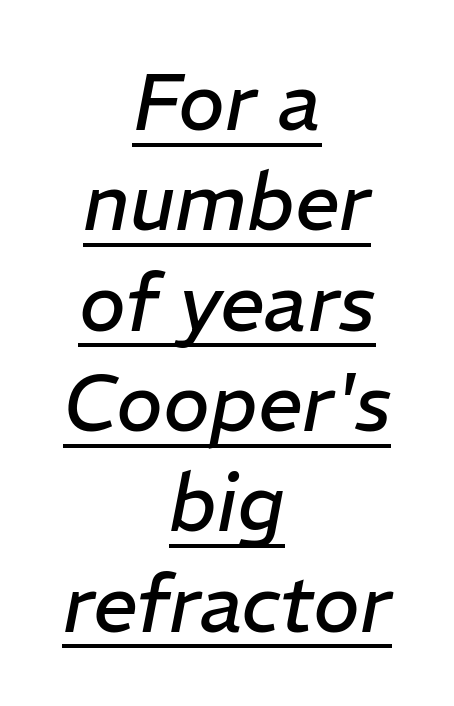
The face used here is proportionally spaced, like ordinary book or web type. A normal amount of white space separates one row of letters from the next. The compositor balanced each line on the midline. The string is rendered with underlining switched on. The passage shown has conventional tracking throughout.
